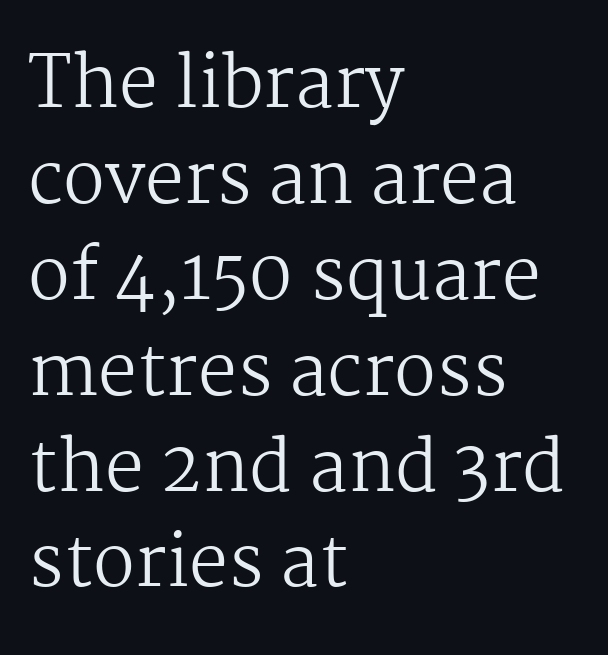
{"serif": "yes", "italic": "no", "bold": "no", "weight": "regular", "width": "normal", "stroke_contrast": "medium", "x_height": "medium", "monospaced": "no", "underline": "no", "align": "left", "line_spacing": "normal", "line_spacing_ratio": 1.37, "letter_spacing": "normal", "letter_spacing_em": 0.0, "glyph_px": 70}
